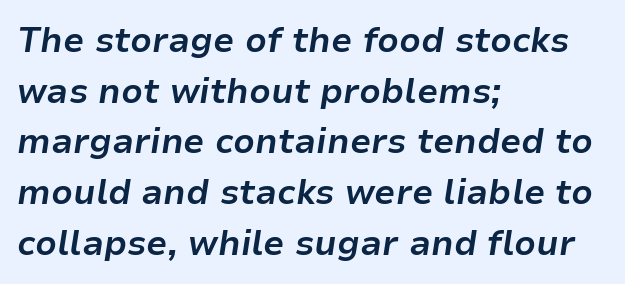
Leftover space on each line is placed entirely after the last word. A typesetter would call this zero additional tracking. Think of a printed novel: that variable character pitch is what you see here. The glyphs have the mass of a bold cut. A typesetter would mark this as italic. Clear beneath every line of the passage.
